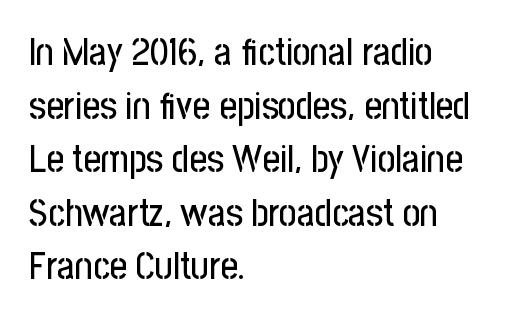
The typeface chosen for these lines omits serifs. Each new line begins a customary step beneath the previous one. Here the designer chose a conventional face with non-uniform glyph widths. In terms of posture, this sample is upright.
